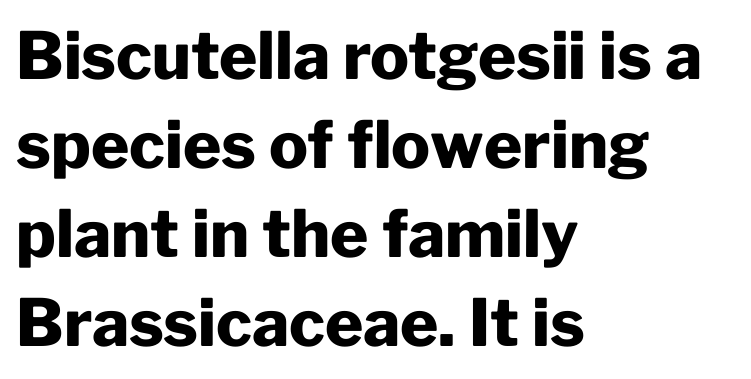
Q: Is the text bold? A: Yes.
Q: Is the text italic (slanted)? A: No, it is upright.
Q: Is the typeface a serif or a sans-serif typeface? A: Sans-serif.
Q: Is the text underlined? A: No.
Q: How is the paragraph aligned? A: Left-aligned.
Q: Is the spacing between letters normal or unusually wide? A: Normal.
Q: Is the spacing between lines tight, normal or loose? A: Normal.
Q: Width (condensed, normal, or wide)? A: Normal.
Q: Stroke contrast? A: Low.
Q: x-height? A: Medium.
Q: Monospaced? A: No.
